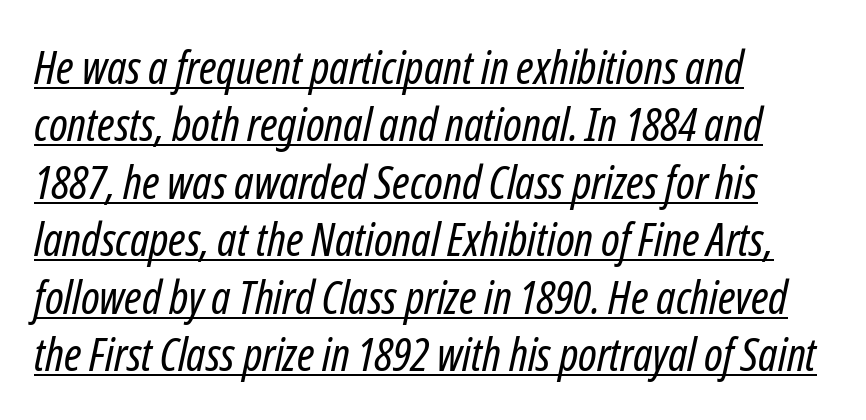
The image shows 46 px regular-weight, condensed type, italic (leaning right); set left-aligned, normal line spacing (1.25x), normal letter spacing, underlined; low stroke contrast and a medium x-height.
